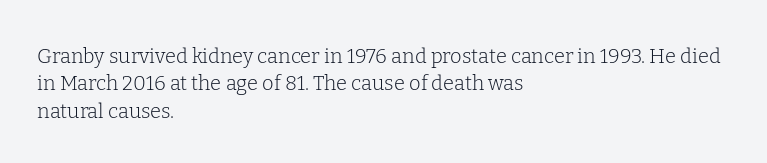
The image shows 20 px text type, upright; set left-aligned, normal line spacing (1.37x), normal letter spacing, not underlined.
